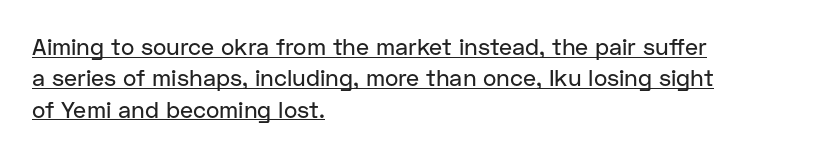
{"italic": "no", "underline": "yes", "align": "left", "line_spacing": "normal", "line_spacing_ratio": 1.36, "letter_spacing": "normal", "letter_spacing_em": 0.0, "glyph_px": 23}
